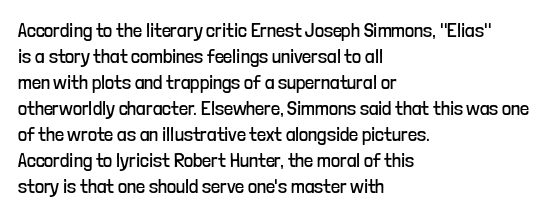
Where is the straight margin? On the left. This sample keeps an unexceptional amount of space between lines. The typesetting does not lean heavy: it is not bold. The gaps between neighbouring characters are ordinary and unremarkable. A clean baseline with only descenders dipping below it.
